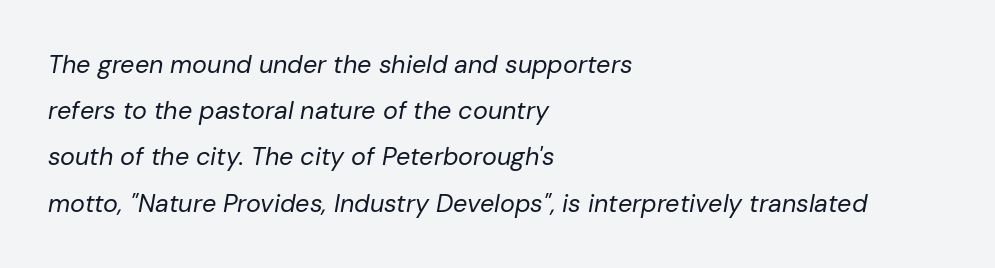
One-word summary of the alignment: left. No heavy texture on the line: the type isn't bold. Yep, that's italic — everything's leaning. Letter spacing: default. Only glyphs here, with clear space below each row.
